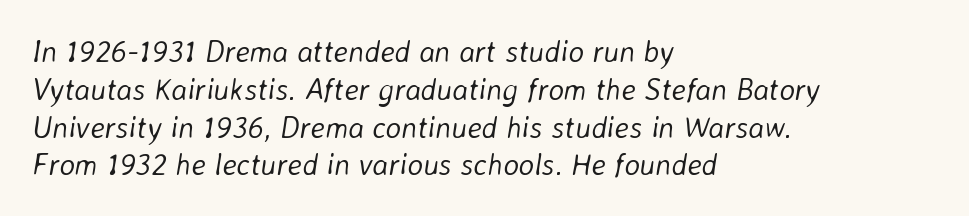
{"italic": "yes", "lean": "right", "slant_degrees": 8, "bold": "no", "weight": "light", "width": "normal", "stroke_contrast": "low", "x_height": "medium", "monospaced": "no", "underline": "no", "align": "left", "line_spacing": "normal", "line_spacing_ratio": 1.26, "letter_spacing": "normal", "letter_spacing_em": 0.0, "glyph_px": 30}
